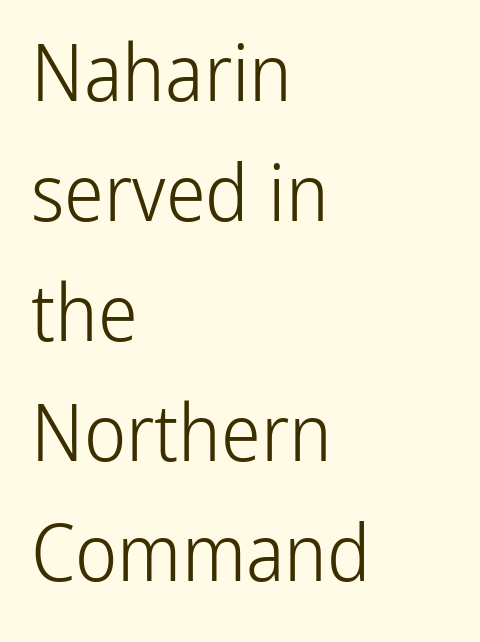
Letters rest on an invisible, unmarked baseline. Notice how the stems are strictly vertical — no italics here. In terms of letterspacing, this is plain default setting. This sample is left-justified, so line endings fall wherever the words run out.
